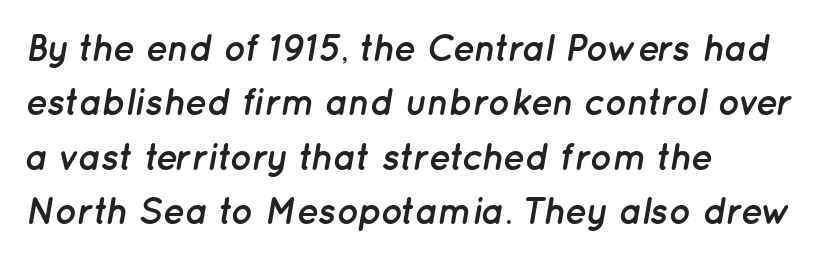
Yep, that's italic — everything's leaning. Does the leading feel generous? No, just average. Typesetter's note: full bold, strokes at maximum text heaviness. Glyph-to-glyph distance matches everyday printed text.
